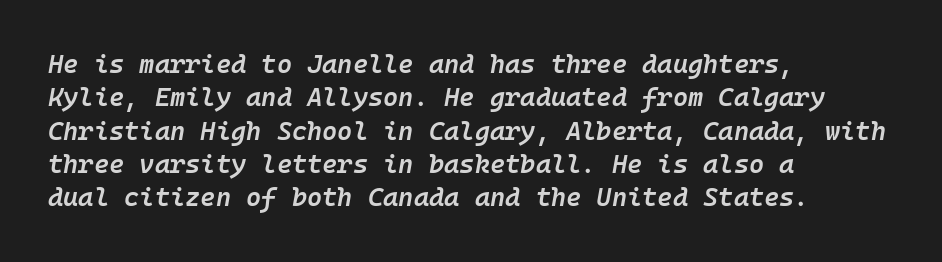
Q: Is the text bold? A: Semi-bold.
Q: Is the text italic (slanted)? A: Yes, it leans right by about 10 degrees.
Q: Is the text underlined? A: No.
Q: How is the paragraph aligned? A: Left-aligned.
Q: Is the spacing between letters normal or unusually wide? A: Normal.
Q: Is the spacing between lines tight, normal or loose? A: Normal.
